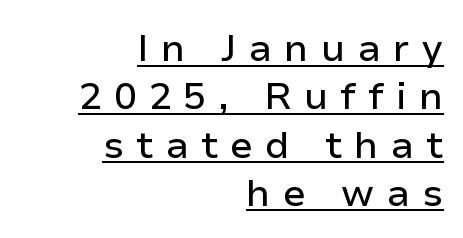
{"serif": "no", "italic": "no", "width": "normal", "stroke_contrast": "low", "x_height": "medium", "monospaced": "no", "underline": "yes", "align": "right", "line_spacing": "normal", "line_spacing_ratio": 1.27, "letter_spacing": "wide", "letter_spacing_em": 0.32, "glyph_px": 38}
